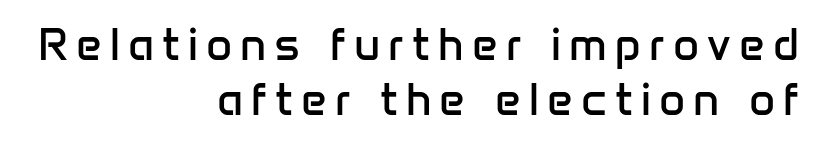
The image shows 45 px regular-weight sans-serif type, upright; set right-aligned, line spacing 1.22x, not underlined; low stroke contrast and a medium x-height.
